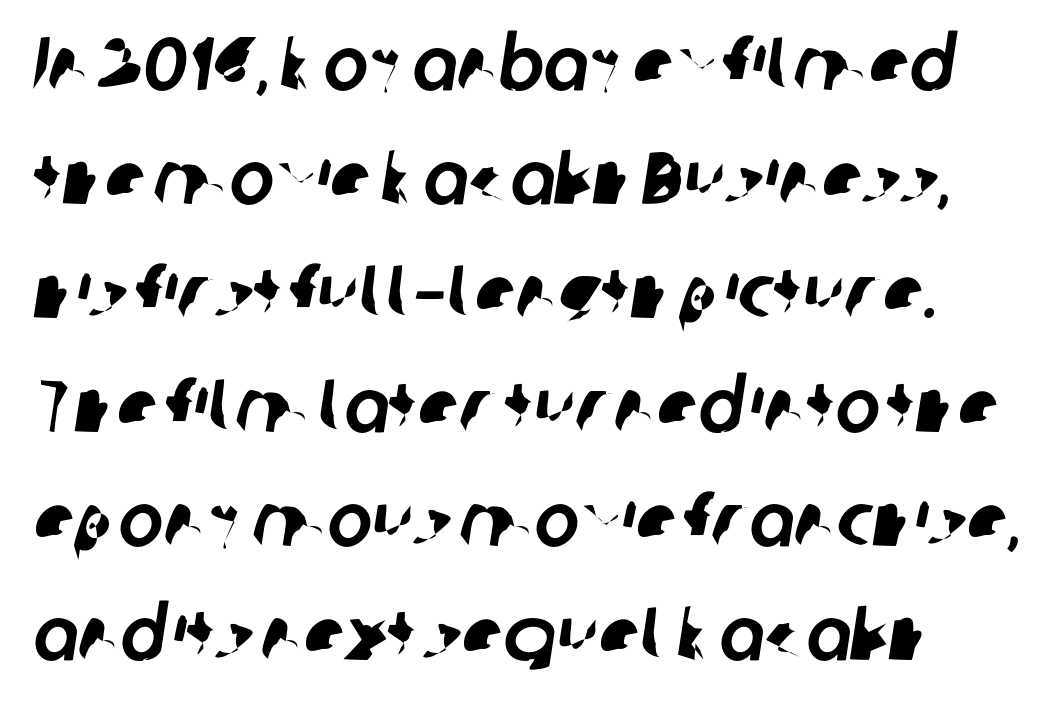
The image shows 75 px sans-serif type; set left-aligned, normal line spacing (1.52x), normal letter spacing, not underlined; low stroke contrast and a medium x-height.
